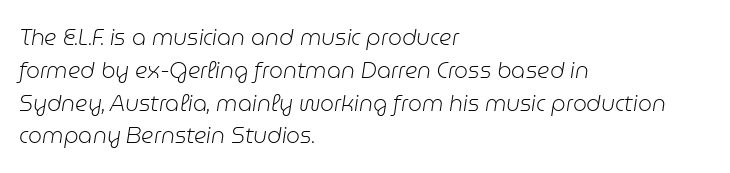
{"italic": "yes", "lean": "right", "slant_degrees": 9, "bold": "no", "underline": "no", "align": "left", "line_spacing": "normal", "line_spacing_ratio": 1.49, "letter_spacing": "normal", "letter_spacing_em": 0.0, "glyph_px": 22}
